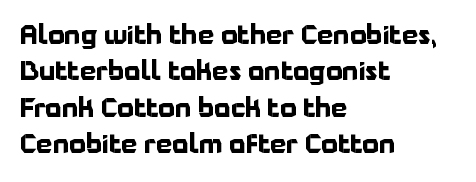
Q: Is the text bold? A: Yes.
Q: Is the text italic (slanted)? A: No, it is upright.
Q: Is the text underlined? A: No.
Q: How is the paragraph aligned? A: Left-aligned.
Q: Is the spacing between letters normal or unusually wide? A: Normal.
Q: Is the spacing between lines tight, normal or loose? A: Normal.
